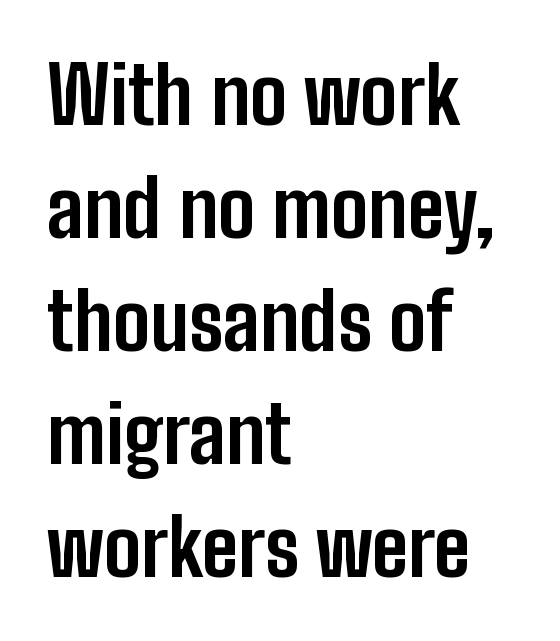
Q: Is the text bold? A: Yes.
Q: Is the text italic (slanted)? A: No, it is upright.
Q: Is the typeface a serif or a sans-serif typeface? A: Sans-serif.
Q: Is the text underlined? A: No.
Q: How is the paragraph aligned? A: Left-aligned.
Q: Is the spacing between letters normal or unusually wide? A: Normal.
Q: Is the spacing between lines tight, normal or loose? A: Normal.
Q: Width (condensed, normal, or wide)? A: Condensed.
Q: Stroke contrast? A: Low.
Q: x-height? A: Medium.
Q: Monospaced? A: No.
